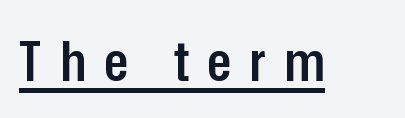
The image shows 56 px semibold, condensed sans-serif type, upright; set unusually wide letter spacing (+0.33 em), underlined; low stroke contrast and a medium x-height.
